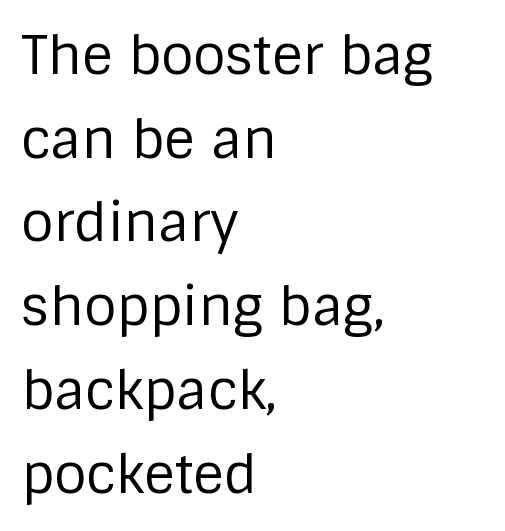
The rendering uses natural spacing where letterforms have individual widths. Stroke mass is kept to a normal reading level or below. The strip under each line holds only bare page. This sample is left-justified, so line endings fall wherever the words run out.
